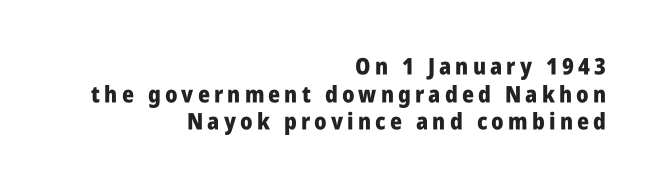
Q: Is the text bold? A: Yes.
Q: Is the text italic (slanted)? A: No, it is upright.
Q: Is the text underlined? A: No.
Q: How is the paragraph aligned? A: Right-aligned.
